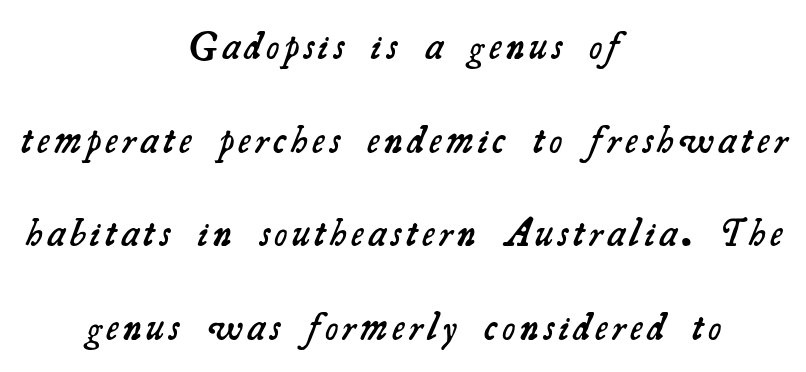
Is this a fixed-width face? No — the glyphs have proportional, varying widths. Summary of vertical rhythm: relaxed, with wide interline spacing. Descender tails drop into unmarked territory. This rendering uses center alignment, leaving both contours irregular but symmetric. The designer went with a serif here, giving each stem small feet.
